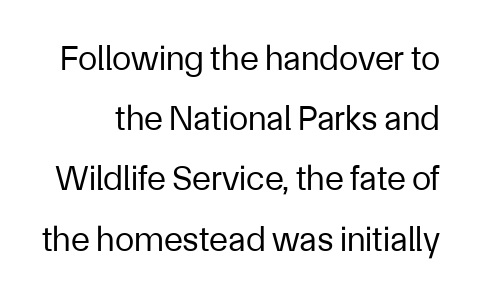
The image shows 35 px regular-weight sans-serif type, upright; set line spacing 1.72x, normal letter spacing, not underlined; low stroke contrast and a medium x-height.
